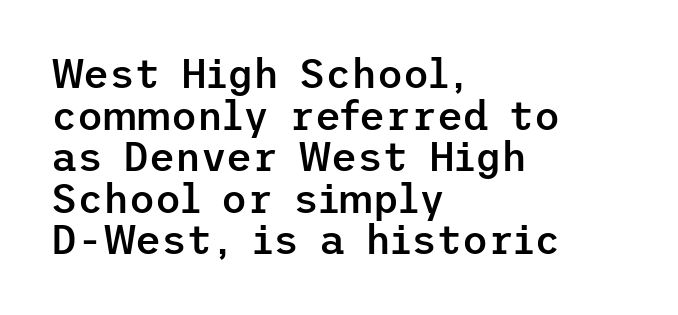
{"serif": "no", "italic": "no", "bold": "semi", "weight": "semibold", "width": "normal", "stroke_contrast": "low", "x_height": "medium", "underline": "no", "align": "left", "line_spacing": "tight", "line_spacing_ratio": 1.04, "letter_spacing": "normal", "letter_spacing_em": 0.0, "glyph_px": 40}
